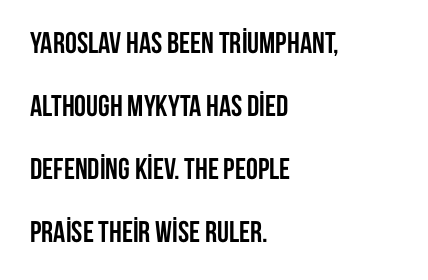
Q: Is the text bold? A: Yes.
Q: Is the text italic (slanted)? A: No, it is upright.
Q: Is the typeface a serif or a sans-serif typeface? A: Sans-serif.
Q: Is the text underlined? A: No.
Q: How is the paragraph aligned? A: Left-aligned.
Q: Is the spacing between letters normal or unusually wide? A: Normal.
Q: Is the spacing between lines tight, normal or loose? A: Loose.
Q: Width (condensed, normal, or wide)? A: Condensed.
Q: Stroke contrast? A: Low.
Q: x-height? A: Large.
Q: Monospaced? A: No.
